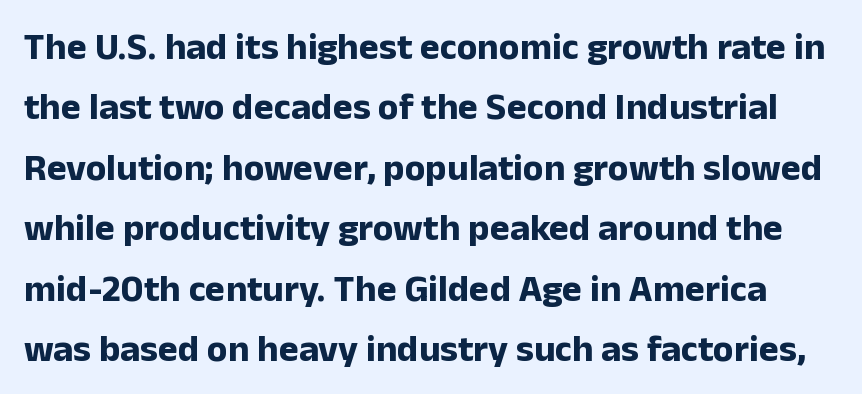
Q: Is the text bold? A: Yes.
Q: Is the text italic (slanted)? A: No, it is upright.
Q: Is the typeface a serif or a sans-serif typeface? A: Sans-serif.
Q: Is the text underlined? A: No.
Q: Is the spacing between letters normal or unusually wide? A: Normal.
Q: Is the spacing between lines tight, normal or loose? A: Normal.
Q: Width (condensed, normal, or wide)? A: Normal.
Q: Stroke contrast? A: Low.
Q: x-height? A: Medium.
Q: Monospaced? A: No.
